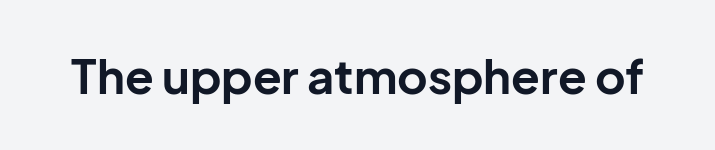
The image shows 47 px bold sans-serif type, upright; set normal letter spacing, not underlined; low stroke contrast and a medium x-height.
